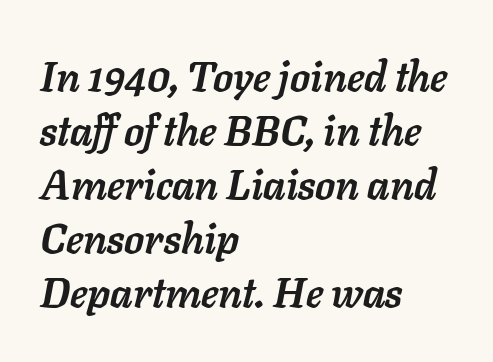
{"italic": "yes", "lean": "right", "slant_degrees": 11, "bold": "yes", "weight": "semibold", "width": "normal", "stroke_contrast": "low", "x_height": "medium", "monospaced": "no", "underline": "no", "align": "left", "line_spacing": "normal", "line_spacing_ratio": 1.32, "letter_spacing": "normal", "letter_spacing_em": 0.0, "glyph_px": 41}
